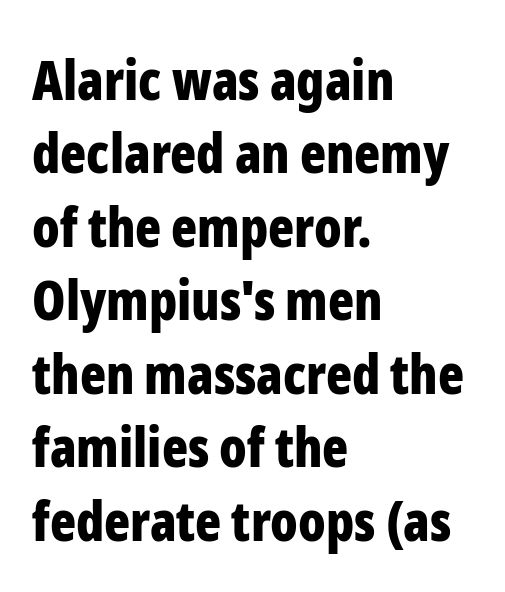
How heavy is the stroke? Heavy — this is a bold. These lines are set flush left with a ragged right edge. Compared with typical body copy, the letter spacing here is the same. The rendering shows plain stroke endings on the letterforms — a sans-serif design. The words here are not underlined.
